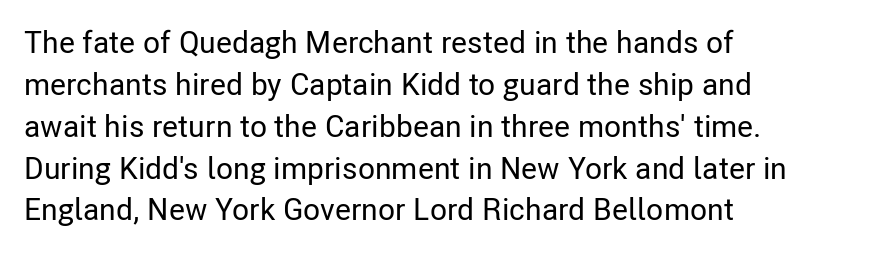
Q: Is the text italic (slanted)? A: No, it is upright.
Q: Is the typeface a serif or a sans-serif typeface? A: Sans-serif.
Q: Is the text underlined? A: No.
Q: How is the paragraph aligned? A: Left-aligned.
Q: Is the spacing between letters normal or unusually wide? A: Normal.
Q: Is the spacing between lines tight, normal or loose? A: Normal.
Q: Width (condensed, normal, or wide)? A: Condensed.
Q: Stroke contrast? A: Low.
Q: x-height? A: Medium.
Q: Monospaced? A: No.
